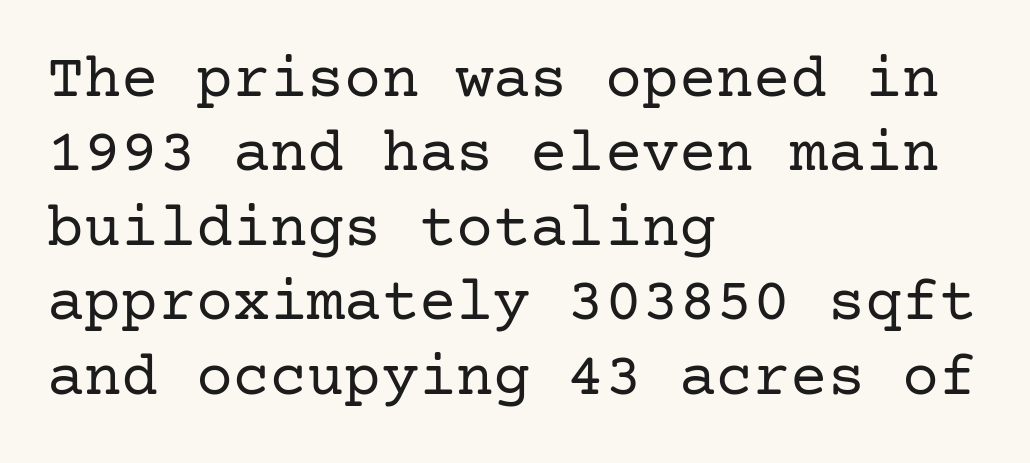
Italic? Not at all — the glyphs are vertical. Underline: absent. Yep, those are serifs on the letters. This sample uses plain, unmodified letter spacing. The typesetter chose a ragged-right arrangement here.
